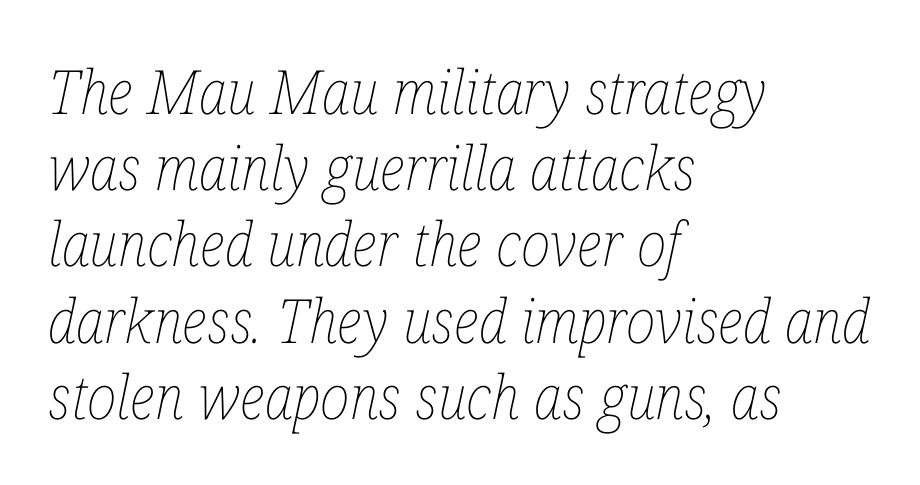
The image shows 61 px thin, condensed type, italic (leaning right); set left-aligned, normal line spacing (1.25x), normal letter spacing, not underlined; low stroke contrast and a medium x-height.
